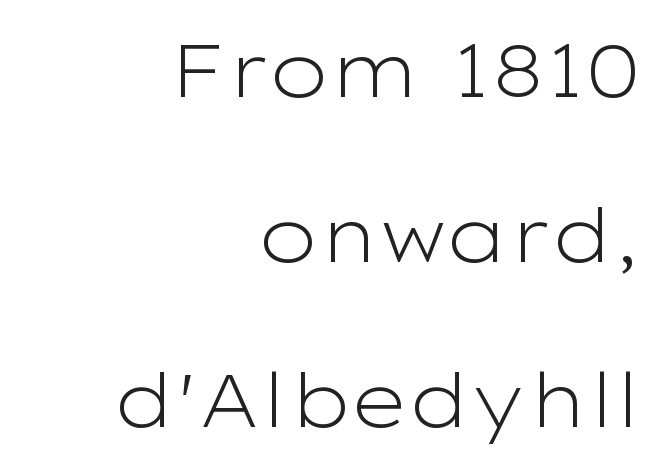
Q: Is the text bold? A: No.
Q: Is the text italic (slanted)? A: No, it is upright.
Q: Is the typeface a serif or a sans-serif typeface? A: Sans-serif.
Q: Is the text underlined? A: No.
Q: How is the paragraph aligned? A: Right-aligned.
Q: Is the spacing between letters normal or unusually wide? A: Normal.
Q: Is the spacing between lines tight, normal or loose? A: Loose.
Q: Width (condensed, normal, or wide)? A: Wide.
Q: Stroke contrast? A: Low.
Q: x-height? A: Medium.
Q: Monospaced? A: No.
